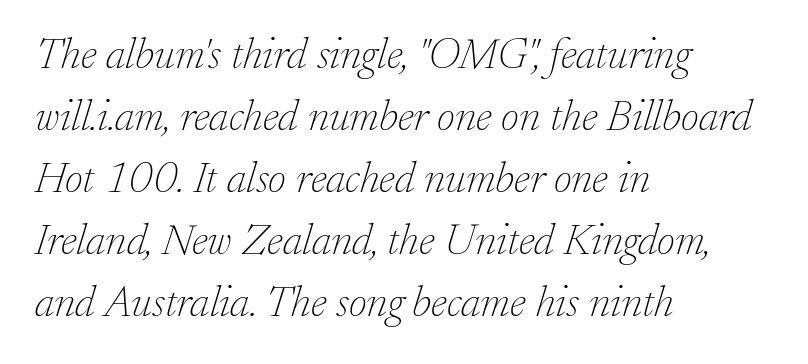
Q: Is the text bold? A: No.
Q: Is the text italic (slanted)? A: Yes, it leans right by about 17 degrees.
Q: Is the typeface a serif or a sans-serif typeface? A: Serif.
Q: Is the text underlined? A: No.
Q: How is the paragraph aligned? A: Left-aligned.
Q: Is the spacing between letters normal or unusually wide? A: Normal.
Q: Is the spacing between lines tight, normal or loose? A: Normal.
Q: Width (condensed, normal, or wide)? A: Normal.
Q: Stroke contrast? A: Low.
Q: x-height? A: Small.
Q: Monospaced? A: No.
